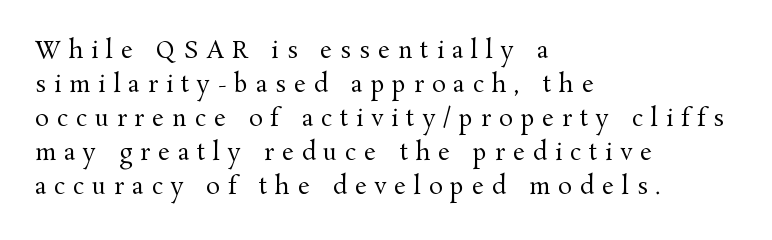
{"italic": "no", "bold": "no", "underline": "no", "align": "left", "line_spacing": "normal", "line_spacing_ratio": 1.48, "letter_spacing": "wide", "letter_spacing_em": 0.35, "glyph_px": 23}
